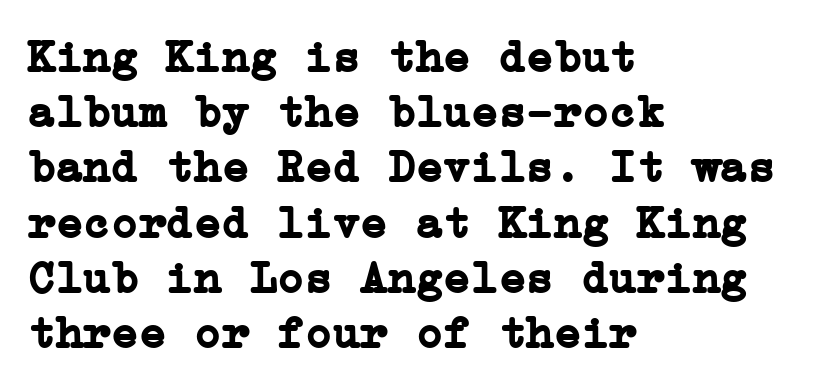
Q: Is the text bold? A: Yes.
Q: Is the text italic (slanted)? A: No, it is upright.
Q: Is the typeface a serif or a sans-serif typeface? A: Serif.
Q: Is the text underlined? A: No.
Q: How is the paragraph aligned? A: Left-aligned.
Q: Is the spacing between letters normal or unusually wide? A: Normal.
Q: Width (condensed, normal, or wide)? A: Normal.
Q: Stroke contrast? A: Low.
Q: x-height? A: Medium.
